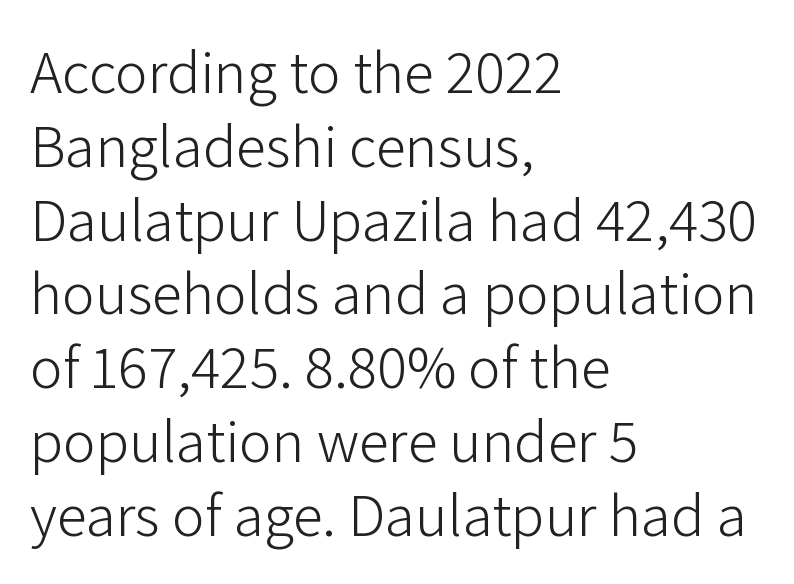
The image shows 61 px light sans-serif type, upright; set left-aligned, line spacing 1.21x, normal letter spacing, not underlined; low stroke contrast and a medium x-height.
